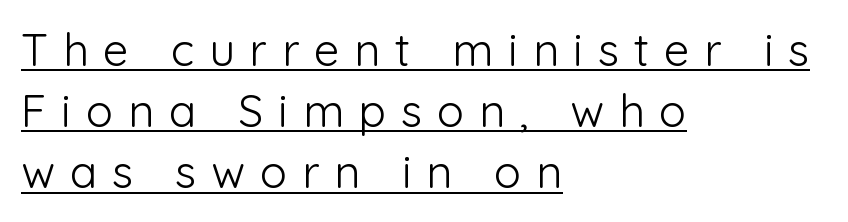
The image shows 45 px light sans-serif type, upright; set left-aligned, normal line spacing (1.36x), unusually wide letter spacing (+0.33 em), underlined; low stroke contrast and a medium x-height.
